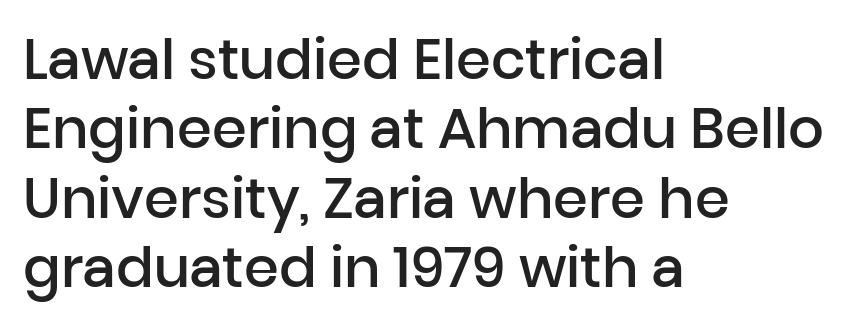
Q: Is the text bold? A: Semi-bold.
Q: Is the text italic (slanted)? A: No, it is upright.
Q: Is the typeface a serif or a sans-serif typeface? A: Sans-serif.
Q: Is the text underlined? A: No.
Q: How is the paragraph aligned? A: Left-aligned.
Q: Is the spacing between letters normal or unusually wide? A: Normal.
Q: Width (condensed, normal, or wide)? A: Normal.
Q: Stroke contrast? A: Low.
Q: x-height? A: Medium.
Q: Monospaced? A: No.
